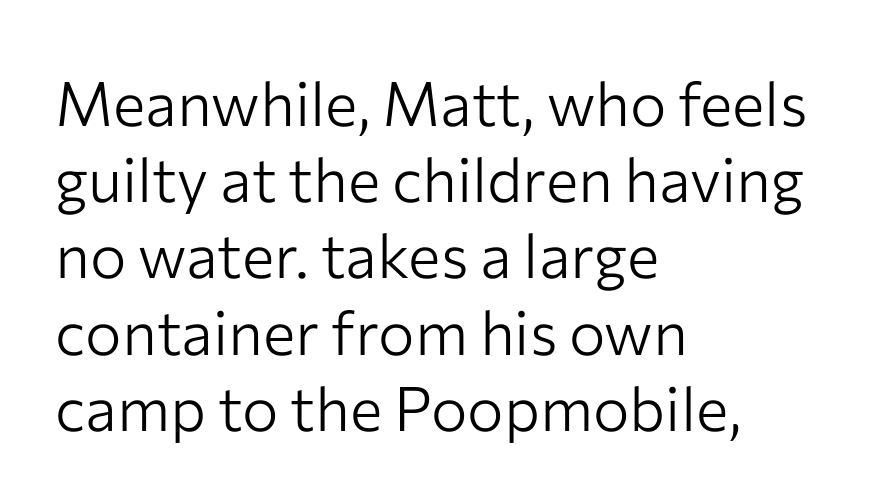
The image shows 61 px light sans-serif type, upright; set left-aligned, normal line spacing (1.25x), normal letter spacing, not underlined; low stroke contrast and a medium x-height.
